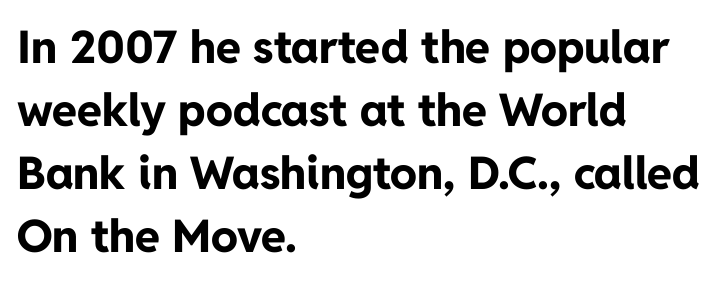
{"serif": "no", "italic": "no", "bold": "yes", "weight": "bold", "width": "normal", "stroke_contrast": "low", "x_height": "medium", "monospaced": "no", "underline": "no", "align": "left", "line_spacing": "normal", "line_spacing_ratio": 1.4, "letter_spacing": "normal", "letter_spacing_em": 0.0, "glyph_px": 45}
